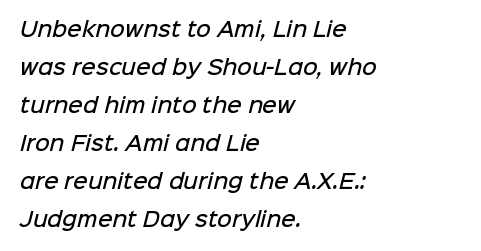
Typographic density is moderately raised because the face is semibold. The tracking reads as untouched default to a designer's eye. If you measured baseline to baseline, you'd find a long distance. The space directly below the letters is spotless.
